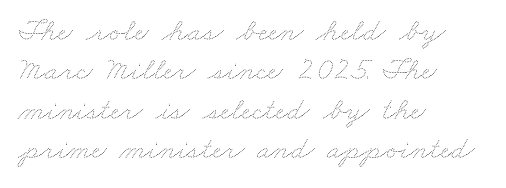
{"bold": "no", "weight": "thin", "width": "wide", "stroke_contrast": "medium", "x_height": "small", "monospaced": "no", "underline": "no", "align": "left", "line_spacing_ratio": 1.23, "letter_spacing": "normal", "letter_spacing_em": 0.0, "glyph_px": 32}
